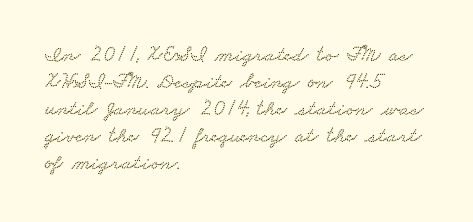
The image shows 22 px text type; set left-aligned, line spacing 1.23x, normal letter spacing, not underlined.
